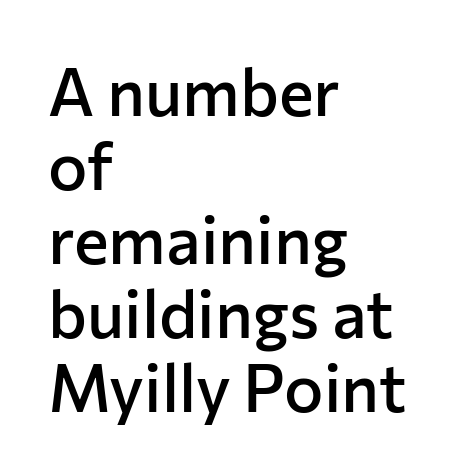
Notice the strokes are somewhat thickened but not fully heavy: this is a semibold. Just letters on the line, the space beneath them empty. Nope, no serifs anywhere on these letters. The leading is snug, giving the passage a crowded texture.
